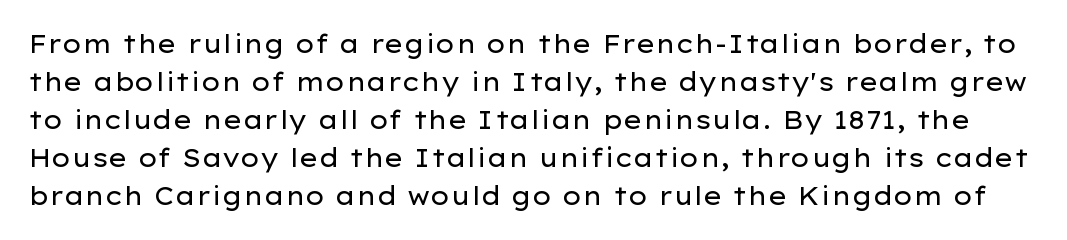
The image shows 25 px text type, upright; set normal line spacing (1.52x), normal letter spacing, not underlined.
